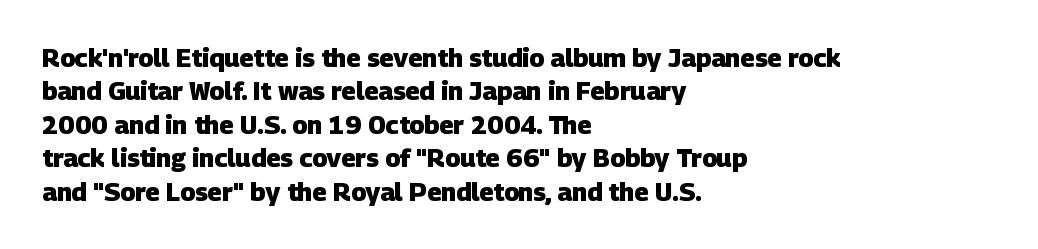
The foot of each line stays bare and open. All the whitespace from short lines collects on the right. Notice how descenders clear the ascenders below comfortably — that's standard leading. Emphasis by weight is at full strength: bold.
